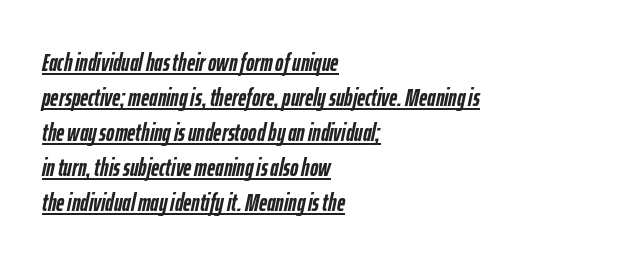
The image shows 25 px bold type, italic (leaning right); set left-aligned, normal line spacing (1.4x), normal letter spacing, underlined.
